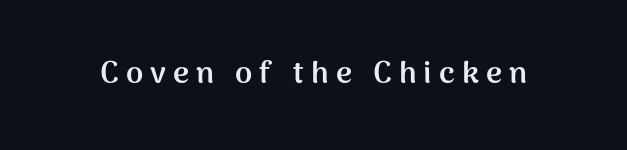
{"serif": "no", "italic": "no", "bold": "yes", "weight": "semibold", "width": "normal", "stroke_contrast": "medium", "x_height": "medium", "monospaced": "no", "underline": "no", "letter_spacing": "wide", "letter_spacing_em": 0.23, "glyph_px": 31}
